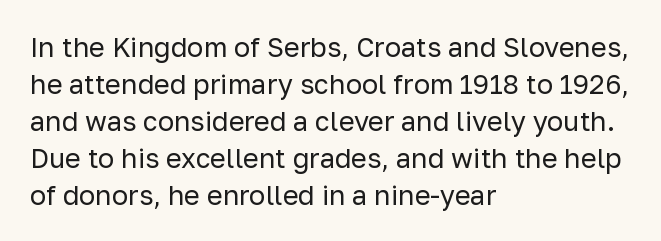
Reading down the block, your eye returns to a fixed left position each line. Tall strokes in this sample are plumb rather than angled. The rendering uses a moderate line-height, typical for paragraphs. This is not heavy type; no bold has been used. Any mark beneath the type? The region is blank. Each word holds together tightly as a unit, with standard inter-letter gaps.
